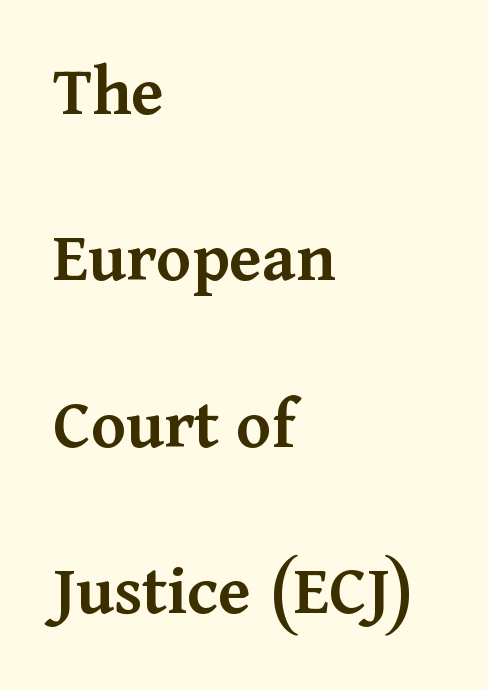
The image shows 73 px semibold serif type, upright; set left-aligned, loose line spacing (2.28x), normal letter spacing, not underlined; medium stroke contrast and a medium x-height.
